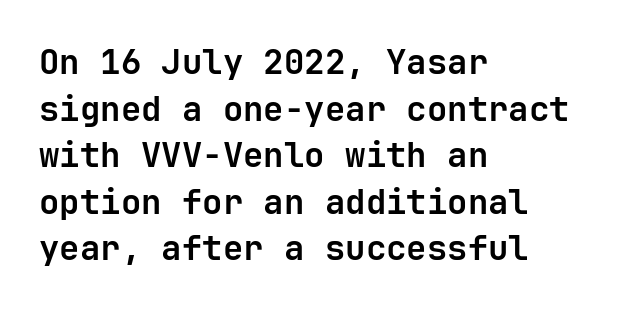
The image shows 34 px bold sans-serif type, upright, monospaced; set left-aligned, normal line spacing (1.37x), normal letter spacing, not underlined; low stroke contrast and a medium x-height.
